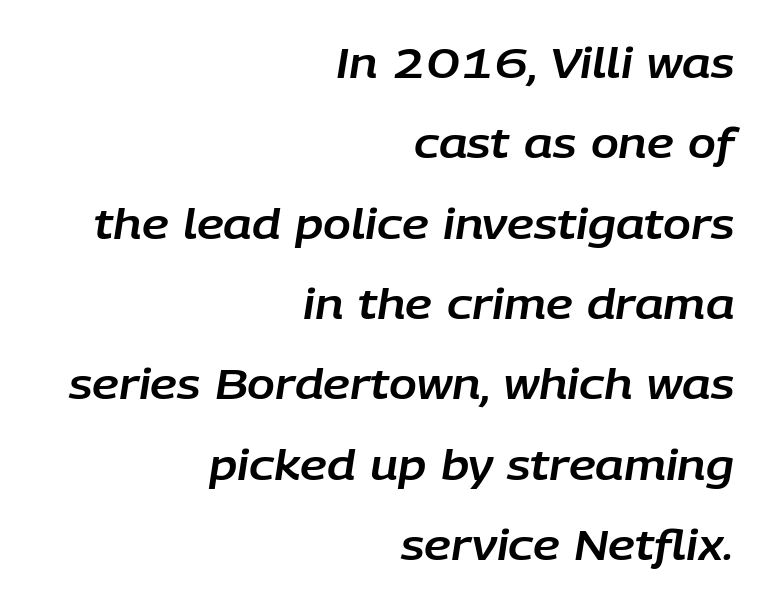
{"italic": "yes", "lean": "right", "slant_degrees": 9, "width": "normal", "stroke_contrast": "low", "x_height": "large", "monospaced": "no", "underline": "no", "align": "right", "line_spacing": "loose", "line_spacing_ratio": 1.96, "letter_spacing": "normal", "letter_spacing_em": 0.0, "glyph_px": 41}
